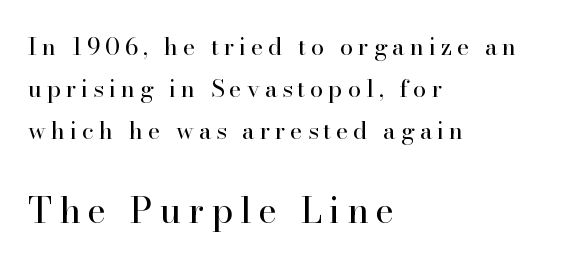
Q: Is the text bold? A: No.
Q: Is the text italic (slanted)? A: No, it is upright.
Q: Is the typeface a serif or a sans-serif typeface? A: Serif.
Q: Is the text underlined? A: No.
Q: How is the paragraph aligned? A: Left-aligned.
Q: Is the spacing between letters normal or unusually wide? A: Unusually wide.
Q: Which block of text is set in a larger size, the first (top) or the second (bottom)? A: The second (bottom) one.
Q: Width (condensed, normal, or wide)? A: Normal.
Q: Stroke contrast? A: High.
Q: x-height? A: Small.
Q: Monospaced? A: No.
